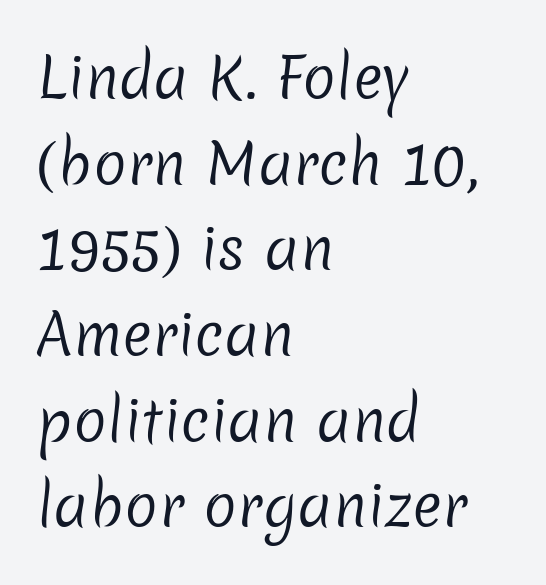
Font category for this specimen: sans-serif. Reading down the block, your eye returns to a fixed left position each line. Stems here are at most as thick as an everyday book face. The foot of each line stays bare and open. The rendering uses natural spacing where letterforms have individual widths.
